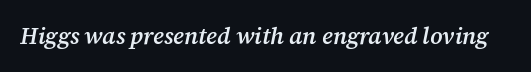
Caption: semibold face, moderately heavy strokes. Clear beneath every line of the passage. This sample uses plain, unmodified letter spacing. Does the lettering tilt? It does — this is italic.
